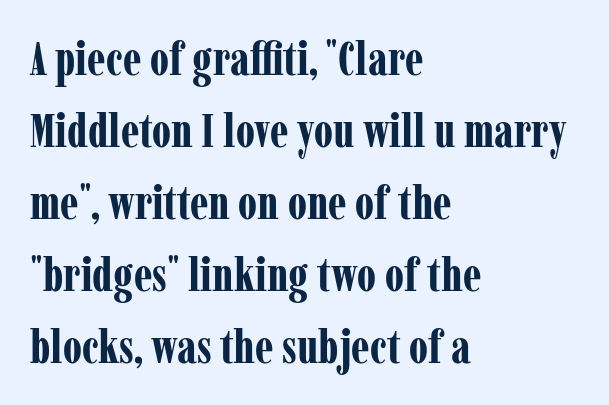
{"serif": "yes", "italic": "no", "bold": "yes", "weight": "bold", "width": "condensed", "stroke_contrast": "low", "x_height": "medium", "monospaced": "no", "underline": "no", "align": "left", "line_spacing": "normal", "line_spacing_ratio": 1.53, "letter_spacing": "normal", "letter_spacing_em": 0.0, "glyph_px": 47}
